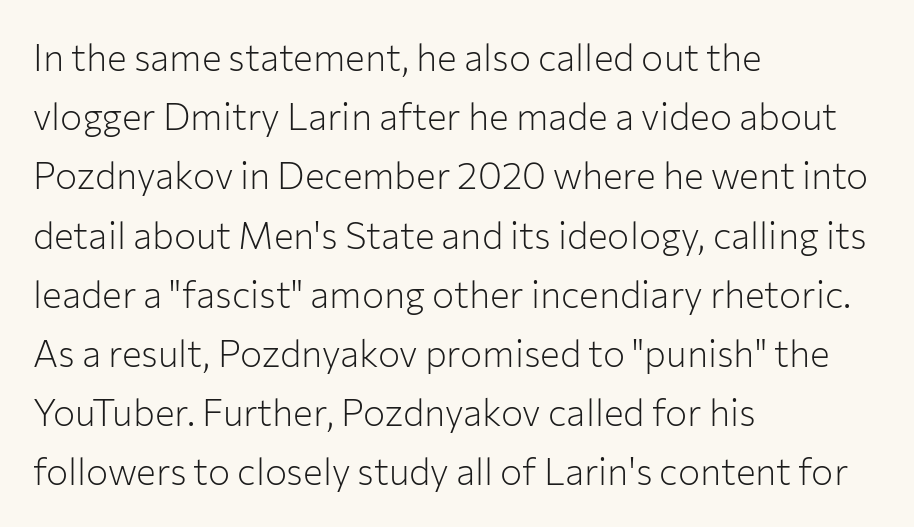
The image shows 37 px light sans-serif type, upright; set left-aligned, normal line spacing (1.6x), normal letter spacing, not underlined; low stroke contrast and a medium x-height.
